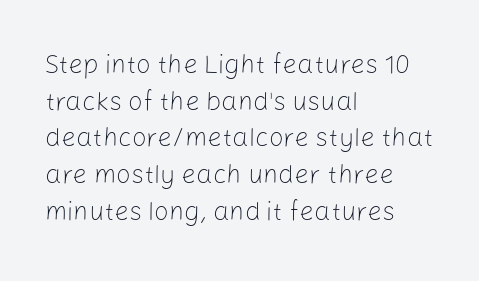
{"italic": "no", "bold": "no", "underline": "no", "align": "left", "line_spacing": "normal", "line_spacing_ratio": 1.41, "letter_spacing": "normal", "letter_spacing_em": 0.0, "glyph_px": 26}
